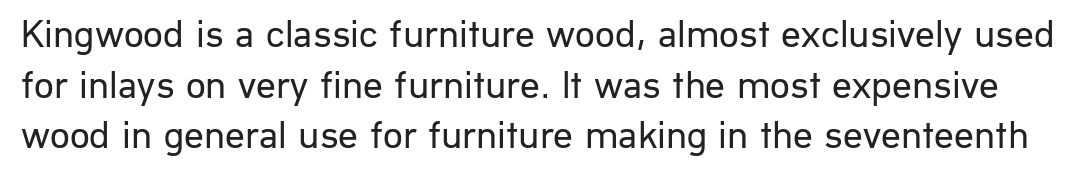
Q: Is the text bold? A: No.
Q: Is the text italic (slanted)? A: No, it is upright.
Q: Is the typeface a serif or a sans-serif typeface? A: Sans-serif.
Q: Is the text underlined? A: No.
Q: Is the spacing between letters normal or unusually wide? A: Normal.
Q: Is the spacing between lines tight, normal or loose? A: Normal.
Q: Width (condensed, normal, or wide)? A: Normal.
Q: Stroke contrast? A: Low.
Q: x-height? A: Medium.
Q: Monospaced? A: No.
